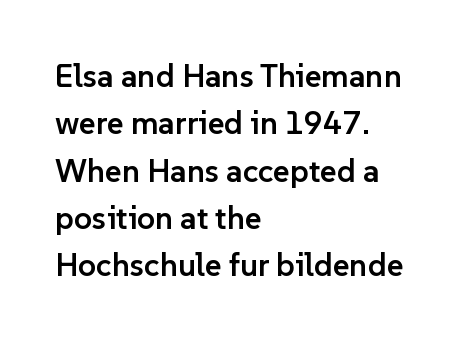
The image shows 32 px semibold sans-serif type, upright; set left-aligned, normal line spacing (1.48x), normal letter spacing, not underlined; low stroke contrast and a medium x-height.
